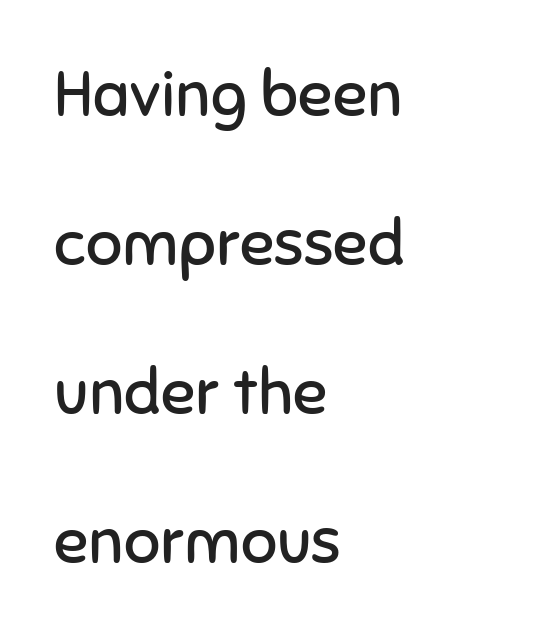
{"serif": "no", "italic": "no", "bold": "no", "weight": "regular", "width": "normal", "stroke_contrast": "low", "x_height": "medium", "monospaced": "no", "underline": "no", "align": "left", "line_spacing": "loose", "line_spacing_ratio": 2.33, "letter_spacing": "normal", "letter_spacing_em": 0.0, "glyph_px": 64}
